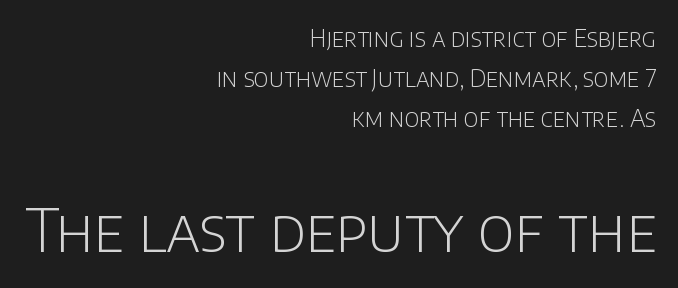
Q: Is the text bold? A: No.
Q: Is the text italic (slanted)? A: No, it is upright.
Q: Is the typeface a serif or a sans-serif typeface? A: Sans-serif.
Q: Is the text underlined? A: No.
Q: How is the paragraph aligned? A: Right-aligned.
Q: Is the spacing between letters normal or unusually wide? A: Normal.
Q: Is the spacing between lines tight, normal or loose? A: Normal.
Q: Which block of text is set in a larger size, the first (top) or the second (bottom)? A: The second (bottom) one.
Q: Width (condensed, normal, or wide)? A: Normal.
Q: Stroke contrast? A: Low.
Q: x-height? A: Large.
Q: Monospaced? A: No.
